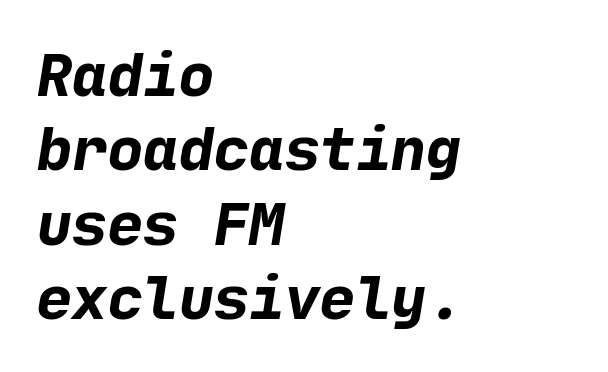
The image shows 59 px bold sans-serif type; set left-aligned, normal line spacing (1.26x), normal letter spacing, not underlined; low stroke contrast and a medium x-height.
